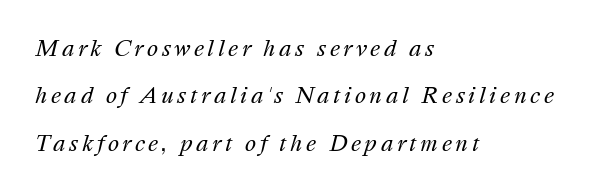
Q: Is the text bold? A: No.
Q: Is the text italic (slanted)? A: Yes, it leans right by about 16 degrees.
Q: Is the text underlined? A: No.
Q: How is the paragraph aligned? A: Left-aligned.
Q: Is the spacing between lines tight, normal or loose? A: Loose.
